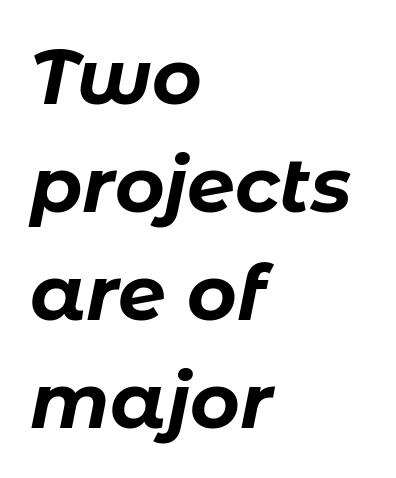
The image shows 76 px bold type, italic (leaning right); set left-aligned, normal line spacing (1.42x), normal letter spacing, not underlined; low stroke contrast and a medium x-height.
